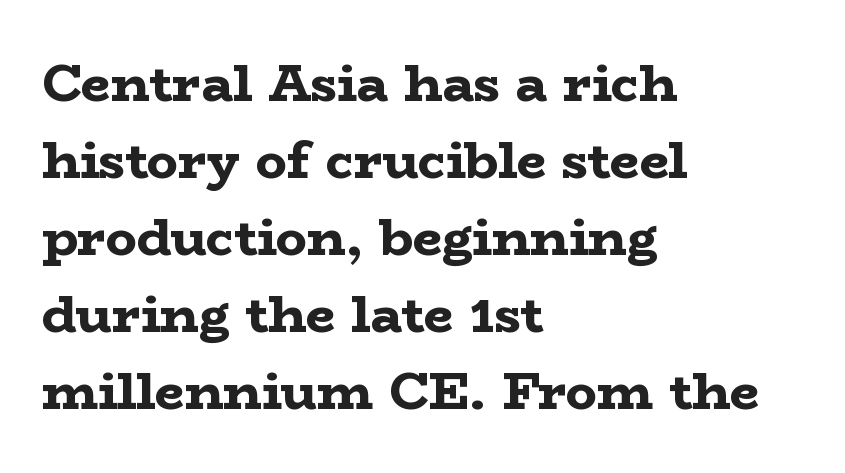
{"serif": "yes", "italic": "no", "bold": "yes", "weight": "bold", "width": "wide", "stroke_contrast": "low", "x_height": "medium", "monospaced": "no", "underline": "no", "align": "left", "line_spacing": "normal", "line_spacing_ratio": 1.48, "letter_spacing": "normal", "letter_spacing_em": 0.0, "glyph_px": 52}
